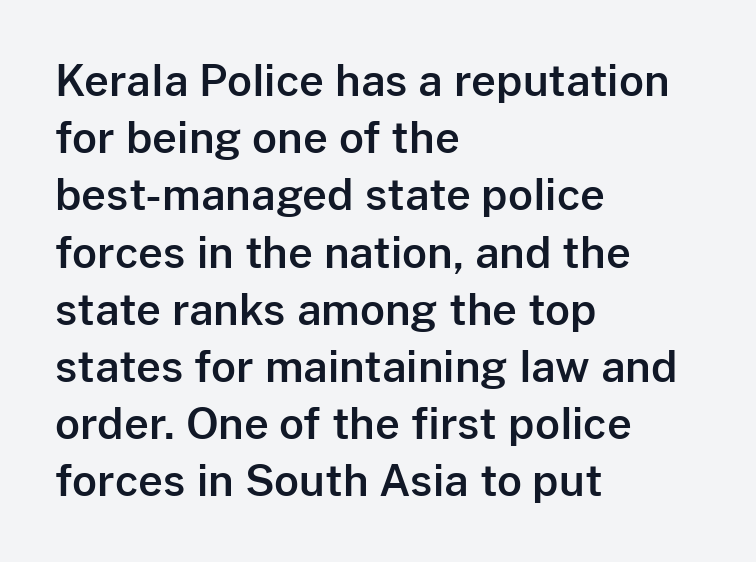
Q: Is the text italic (slanted)? A: No, it is upright.
Q: Is the typeface a serif or a sans-serif typeface? A: Sans-serif.
Q: Is the text underlined? A: No.
Q: How is the paragraph aligned? A: Left-aligned.
Q: Is the spacing between letters normal or unusually wide? A: Normal.
Q: Is the spacing between lines tight, normal or loose? A: Normal.
Q: Width (condensed, normal, or wide)? A: Normal.
Q: Stroke contrast? A: Low.
Q: x-height? A: Medium.
Q: Monospaced? A: No.
